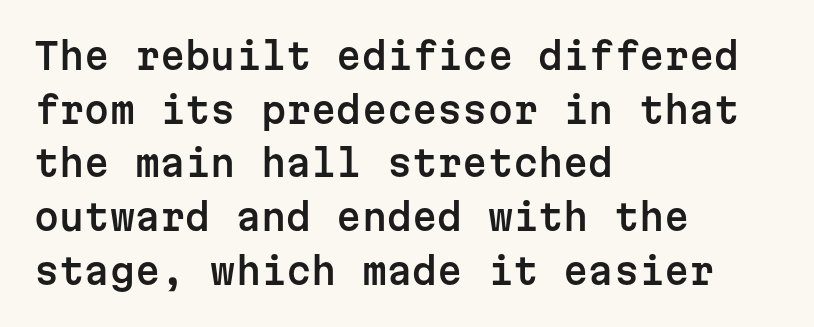
The image shows 36 px sans-serif type, upright, monospaced; set left-aligned, normal line spacing (1.49x), normal letter spacing, not underlined; low stroke contrast and a medium x-height.
